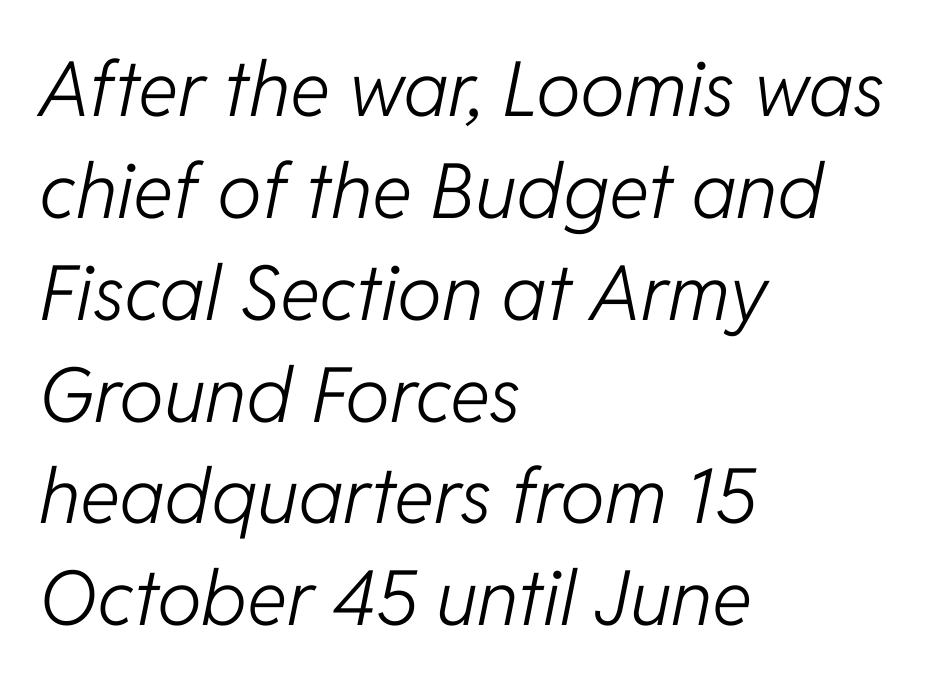
Designer's note — italics engaged. Type without underlining. This sample keeps an unexceptional amount of space between lines. Line starts are locked; line ends wander. The characters are drawn with everyday or finer stroke widths. Think of a printed novel: that variable character pitch is what you see here.
